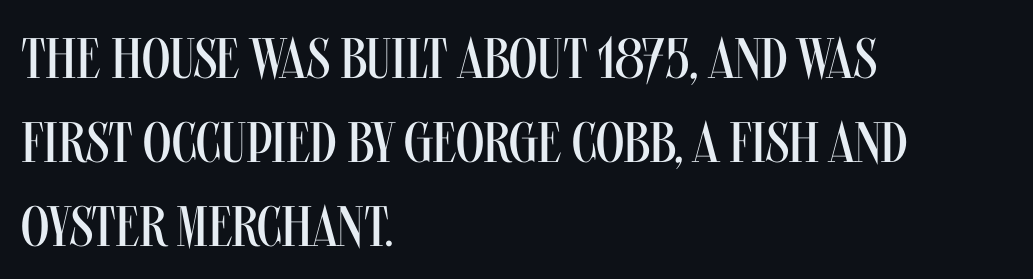
Q: Is the text bold? A: No.
Q: Is the text italic (slanted)? A: No, it is upright.
Q: Is the typeface a serif or a sans-serif typeface? A: Sans-serif.
Q: Is the text underlined? A: No.
Q: How is the paragraph aligned? A: Left-aligned.
Q: Is the spacing between letters normal or unusually wide? A: Normal.
Q: Is the spacing between lines tight, normal or loose? A: Normal.
Q: Width (condensed, normal, or wide)? A: Condensed.
Q: Stroke contrast? A: Medium.
Q: x-height? A: Large.
Q: Monospaced? A: No.
